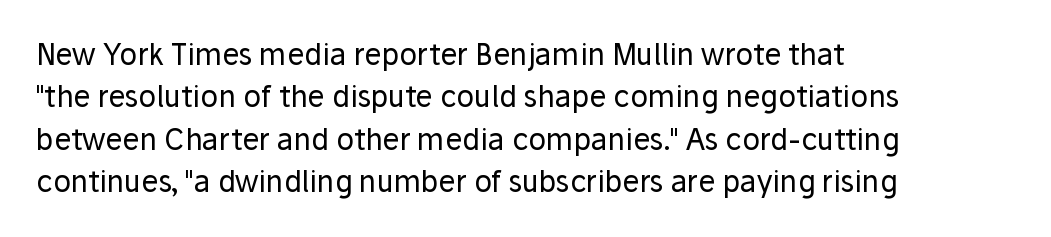
Q: Is the text bold? A: No.
Q: Is the text italic (slanted)? A: No, it is upright.
Q: Is the typeface a serif or a sans-serif typeface? A: Sans-serif.
Q: Is the text underlined? A: No.
Q: How is the paragraph aligned? A: Left-aligned.
Q: Is the spacing between letters normal or unusually wide? A: Normal.
Q: Is the spacing between lines tight, normal or loose? A: Normal.
Q: Width (condensed, normal, or wide)? A: Normal.
Q: Stroke contrast? A: Low.
Q: x-height? A: Medium.
Q: Monospaced? A: No.
